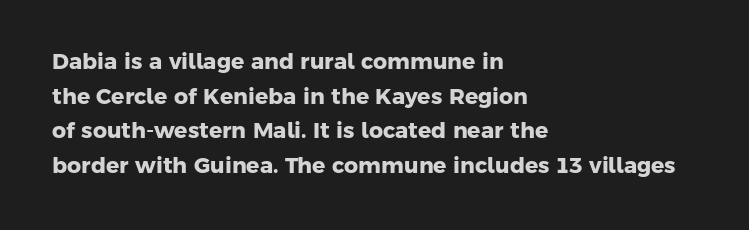
Q: Is the text bold? A: Yes.
Q: Is the text underlined? A: No.
Q: How is the paragraph aligned? A: Left-aligned.
Q: Is the spacing between letters normal or unusually wide? A: Normal.
Q: Is the spacing between lines tight, normal or loose? A: Normal.
